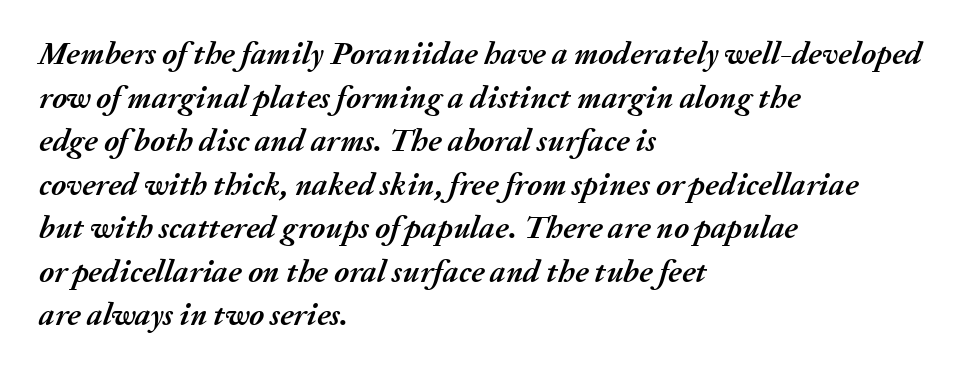
The image shows 32 px semibold type, italic (leaning right); set left-aligned, normal line spacing (1.36x), normal letter spacing, not underlined; medium stroke contrast and a medium x-height.
